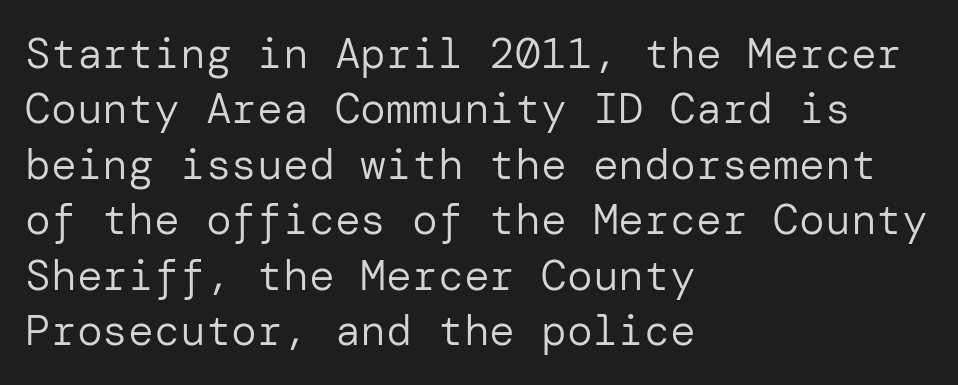
Underlining? Definitely not there. In terms of letterspacing, this is plain default setting. Does the lettering tilt? It doesn't — this is upright. The weight tops out at a normal text grade.
